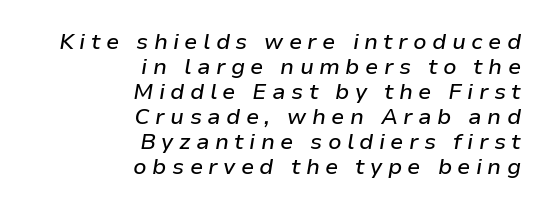
{"italic": "yes", "lean": "right", "slant_degrees": 9, "underline": "no", "align": "right", "line_spacing": "tight", "line_spacing_ratio": 1.14, "letter_spacing": "wide", "letter_spacing_em": 0.24, "glyph_px": 22}
